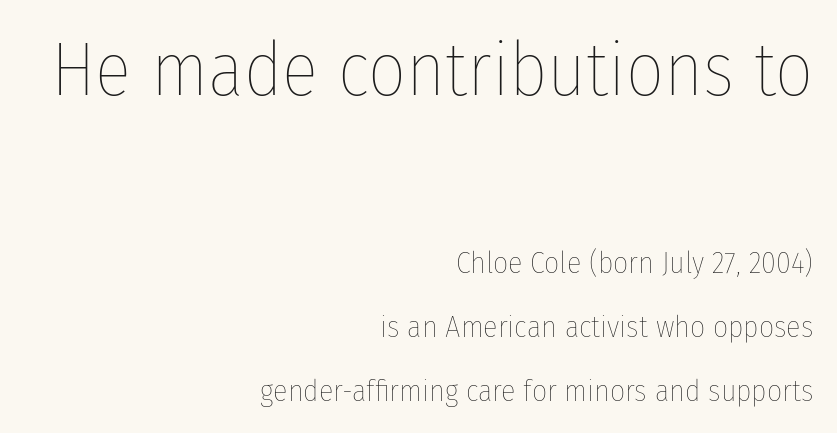
{"italic": "no", "bold": "no", "weight": "thin", "width": "condensed", "stroke_contrast": "low", "x_height": "medium", "monospaced": "no", "underline": "no", "align": "right", "line_spacing": "loose", "line_spacing_ratio": 2.13, "letter_spacing": "normal", "letter_spacing_em": 0.0, "larger_block": "first", "size_ratio": 2.5, "glyph_px": 75}
